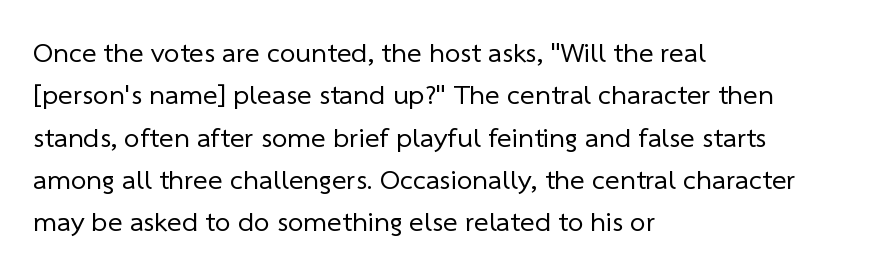
Q: Is the text bold? A: No.
Q: Is the typeface a serif or a sans-serif typeface? A: Sans-serif.
Q: Is the text underlined? A: No.
Q: How is the paragraph aligned? A: Left-aligned.
Q: Is the spacing between letters normal or unusually wide? A: Normal.
Q: Is the spacing between lines tight, normal or loose? A: Normal.
Q: Width (condensed, normal, or wide)? A: Normal.
Q: Stroke contrast? A: Low.
Q: x-height? A: Medium.
Q: Monospaced? A: No.
